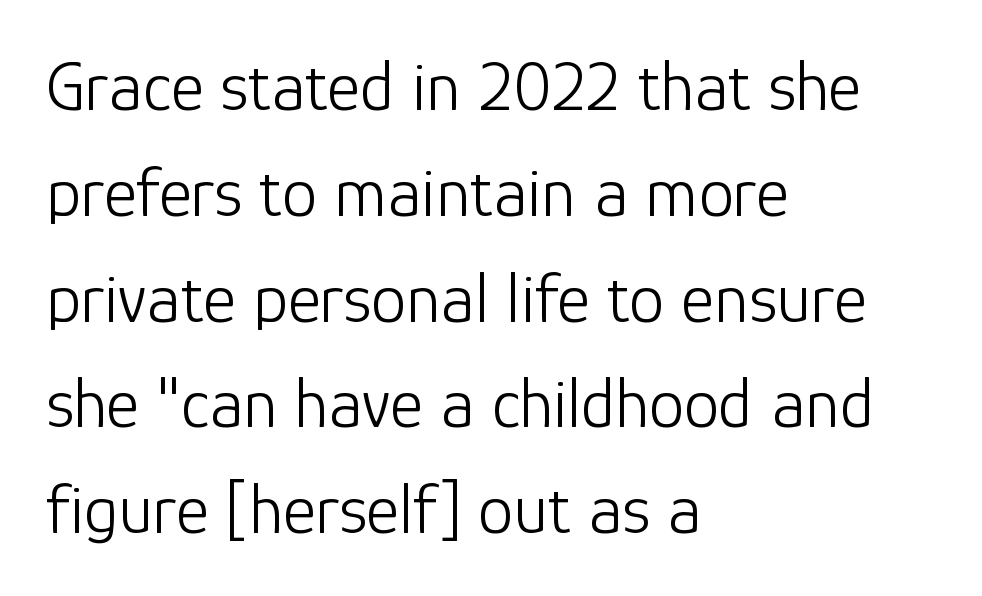
Q: Is the text bold? A: No.
Q: Is the text italic (slanted)? A: No, it is upright.
Q: Is the typeface a serif or a sans-serif typeface? A: Sans-serif.
Q: Is the text underlined? A: No.
Q: How is the paragraph aligned? A: Left-aligned.
Q: Is the spacing between letters normal or unusually wide? A: Normal.
Q: Is the spacing between lines tight, normal or loose? A: Normal.
Q: Width (condensed, normal, or wide)? A: Normal.
Q: Stroke contrast? A: Low.
Q: x-height? A: Medium.
Q: Monospaced? A: No.
